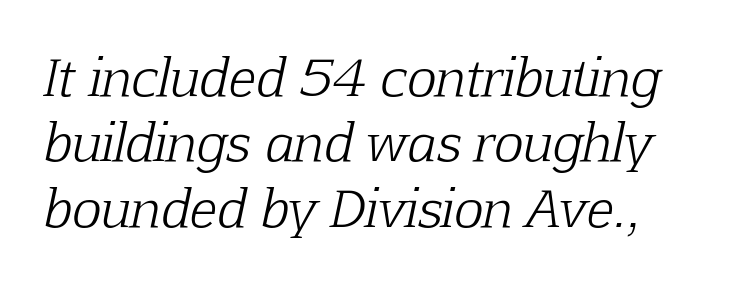
The image shows 50 px light serif type, italic (leaning right); set normal line spacing (1.31x), normal letter spacing, not underlined; low stroke contrast and a medium x-height.
